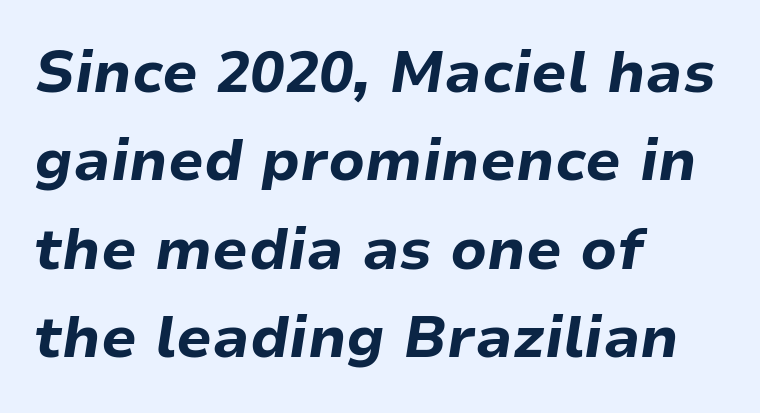
Q: Is the text bold? A: Yes.
Q: Is the text italic (slanted)? A: Yes, it leans right by about 9 degrees.
Q: Is the text underlined? A: No.
Q: How is the paragraph aligned? A: Left-aligned.
Q: Is the spacing between letters normal or unusually wide? A: Normal.
Q: Is the spacing between lines tight, normal or loose? A: Normal.
Q: Width (condensed, normal, or wide)? A: Normal.
Q: Stroke contrast? A: Low.
Q: x-height? A: Medium.
Q: Monospaced? A: No.
